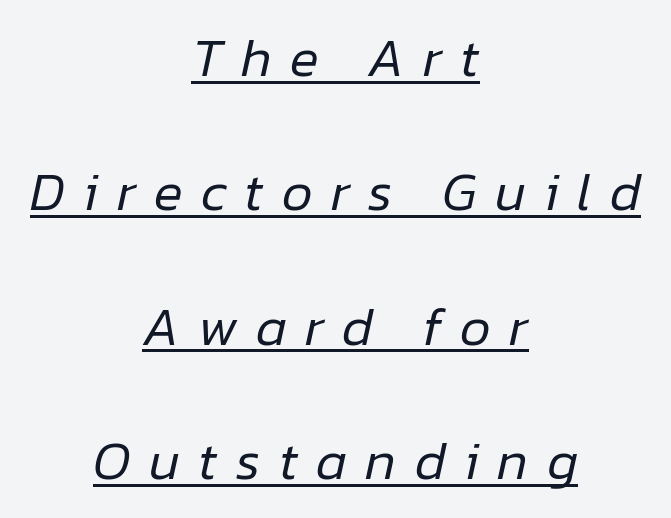
Q: Is the text bold? A: No.
Q: Is the text italic (slanted)? A: Yes, it leans right by about 12 degrees.
Q: Is the text underlined? A: Yes.
Q: How is the paragraph aligned? A: Centered.
Q: Is the spacing between letters normal or unusually wide? A: Unusually wide.
Q: Is the spacing between lines tight, normal or loose? A: Loose.
Q: Width (condensed, normal, or wide)? A: Normal.
Q: Stroke contrast? A: Low.
Q: x-height? A: Medium.
Q: Monospaced? A: No.
